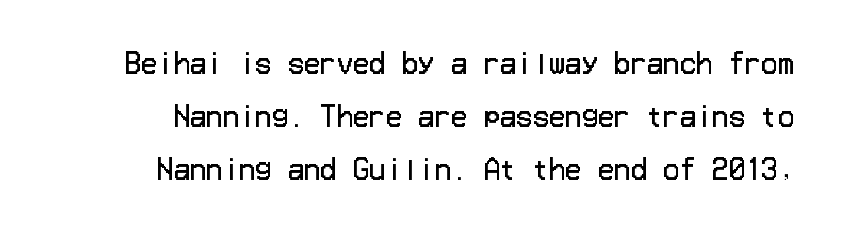
What stands out about the letter spacing? Nothing — it is the standard amount. You can tell it's not italic because the verticals are truly vertical. The leading is generous, giving the passage an open texture. The cut favours lightness, reaching ordinary text weight at its darkest. Descender tails drop into unmarked territory.
